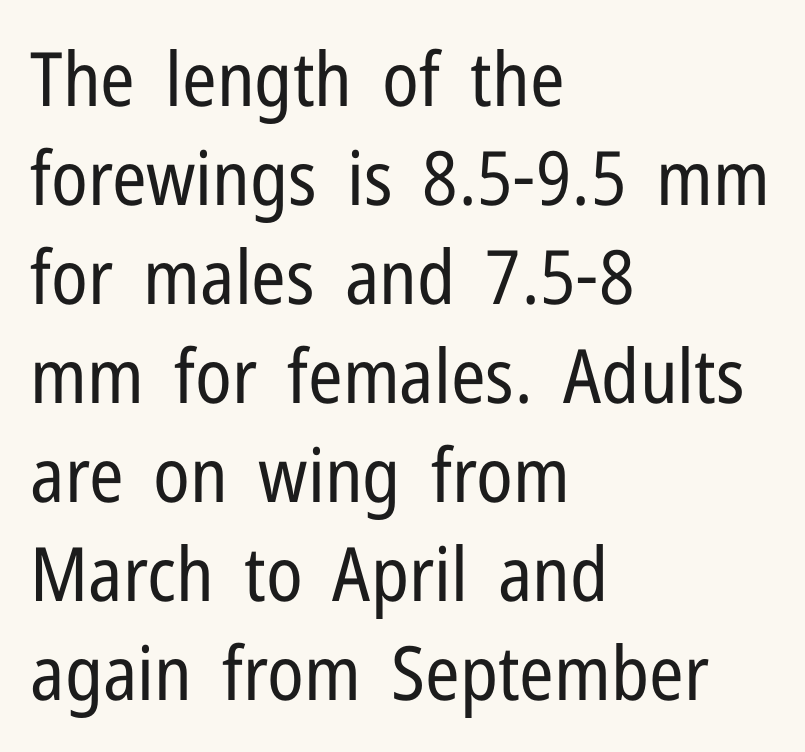
Q: Is the text bold? A: No.
Q: Is the text italic (slanted)? A: No, it is upright.
Q: Is the typeface a serif or a sans-serif typeface? A: Sans-serif.
Q: Is the text underlined? A: No.
Q: How is the paragraph aligned? A: Left-aligned.
Q: Is the spacing between letters normal or unusually wide? A: Normal.
Q: Is the spacing between lines tight, normal or loose? A: Normal.
Q: Width (condensed, normal, or wide)? A: Condensed.
Q: Stroke contrast? A: Low.
Q: x-height? A: Medium.
Q: Monospaced? A: No.
